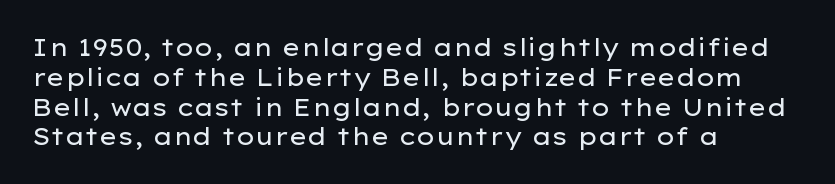
{"italic": "no", "bold": "no", "underline": "no", "align": "left", "line_spacing_ratio": 1.24, "letter_spacing": "normal", "letter_spacing_em": 0.0, "glyph_px": 24}
